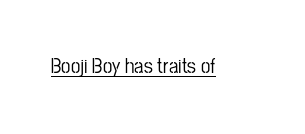
Students, note that the glyphs here touch the page at normal intervals. Does a line run under the words? Yes, clearly. Designer's note — italics off, roman on.
